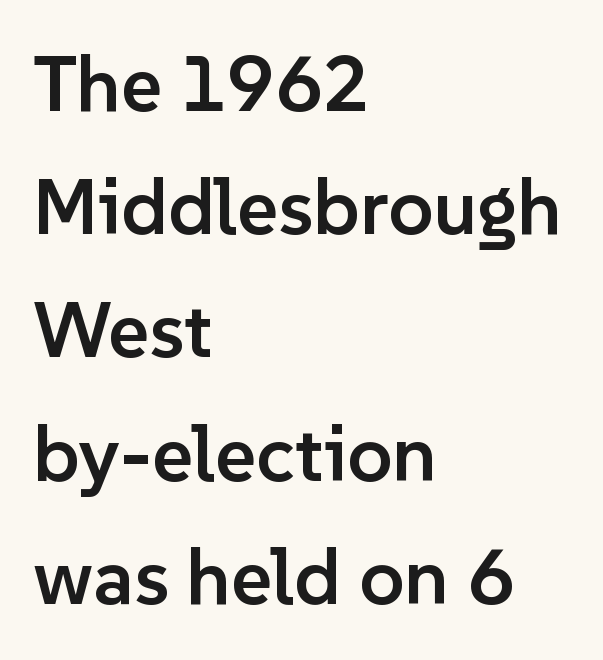
Q: Is the text bold? A: Semi-bold.
Q: Is the text italic (slanted)? A: No, it is upright.
Q: Is the typeface a serif or a sans-serif typeface? A: Sans-serif.
Q: Is the text underlined? A: No.
Q: How is the paragraph aligned? A: Left-aligned.
Q: Is the spacing between letters normal or unusually wide? A: Normal.
Q: Is the spacing between lines tight, normal or loose? A: Normal.
Q: Width (condensed, normal, or wide)? A: Normal.
Q: Stroke contrast? A: Low.
Q: x-height? A: Medium.
Q: Monospaced? A: No.
